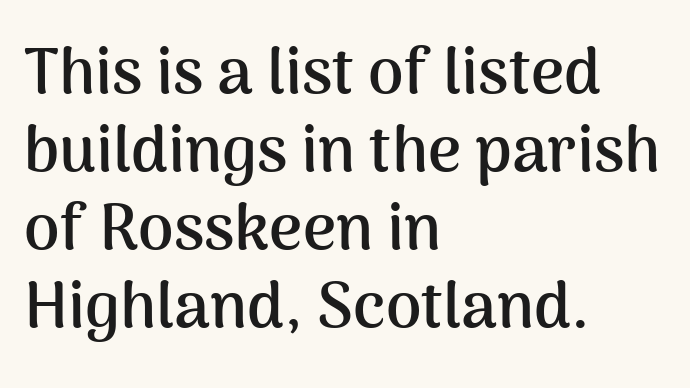
The image shows 64 px semibold sans-serif type, upright; set left-aligned, line spacing 1.22x, normal letter spacing, not underlined; medium stroke contrast and a medium x-height.
